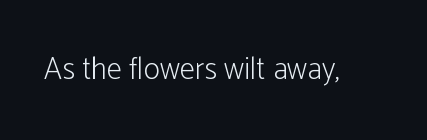
The image shows 31 px light, condensed sans-serif type, upright; set normal letter spacing, not underlined; low stroke contrast and a medium x-height.
